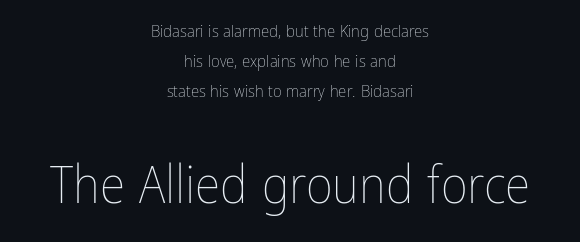
Q: Is the text bold? A: No.
Q: Is the text italic (slanted)? A: No, it is upright.
Q: Is the text underlined? A: No.
Q: How is the paragraph aligned? A: Centered.
Q: Is the spacing between letters normal or unusually wide? A: Normal.
Q: Which block of text is set in a larger size, the first (top) or the second (bottom)? A: The second (bottom) one.
Q: Width (condensed, normal, or wide)? A: Condensed.
Q: Stroke contrast? A: Low.
Q: x-height? A: Medium.
Q: Monospaced? A: No.
